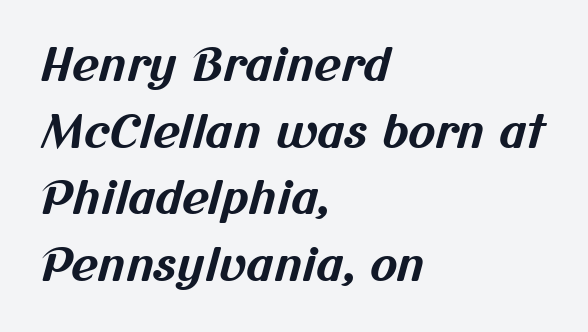
Q: Is the text bold? A: Yes.
Q: Is the typeface a serif or a sans-serif typeface? A: Sans-serif.
Q: Is the text underlined? A: No.
Q: How is the paragraph aligned? A: Left-aligned.
Q: Is the spacing between letters normal or unusually wide? A: Normal.
Q: Is the spacing between lines tight, normal or loose? A: Normal.
Q: Width (condensed, normal, or wide)? A: Normal.
Q: Stroke contrast? A: Medium.
Q: x-height? A: Medium.
Q: Monospaced? A: No.
